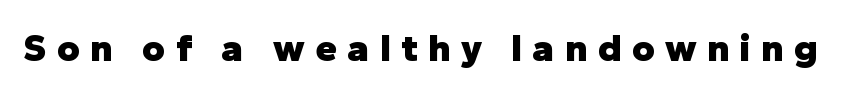
The image shows 39 px heavy sans-serif type, upright; set unusually wide letter spacing (+0.27 em), not underlined; low stroke contrast and a medium x-height.
